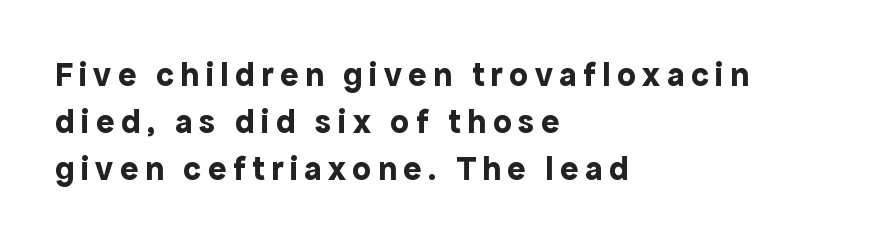
The image shows 34 px bold sans-serif type, upright; set left-aligned, normal line spacing (1.38x), not underlined; a medium x-height.
